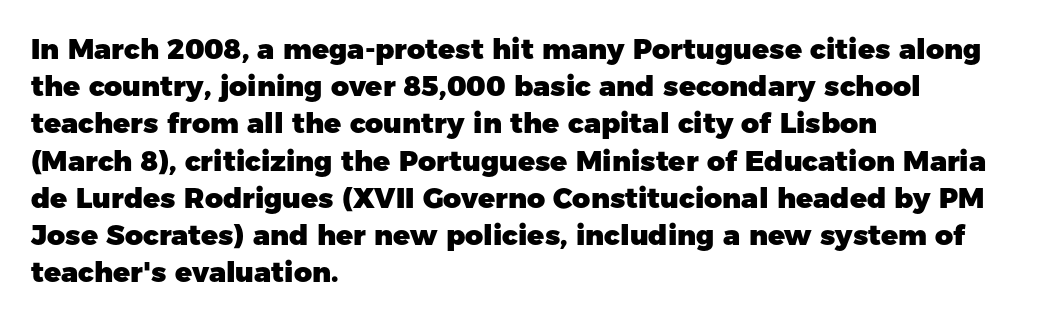
{"serif": "no", "italic": "no", "bold": "yes", "weight": "heavy", "width": "normal", "stroke_contrast": "low", "x_height": "medium", "monospaced": "no", "underline": "no", "align": "left", "line_spacing": "normal", "line_spacing_ratio": 1.33, "letter_spacing": "normal", "letter_spacing_em": 0.0, "glyph_px": 28}
